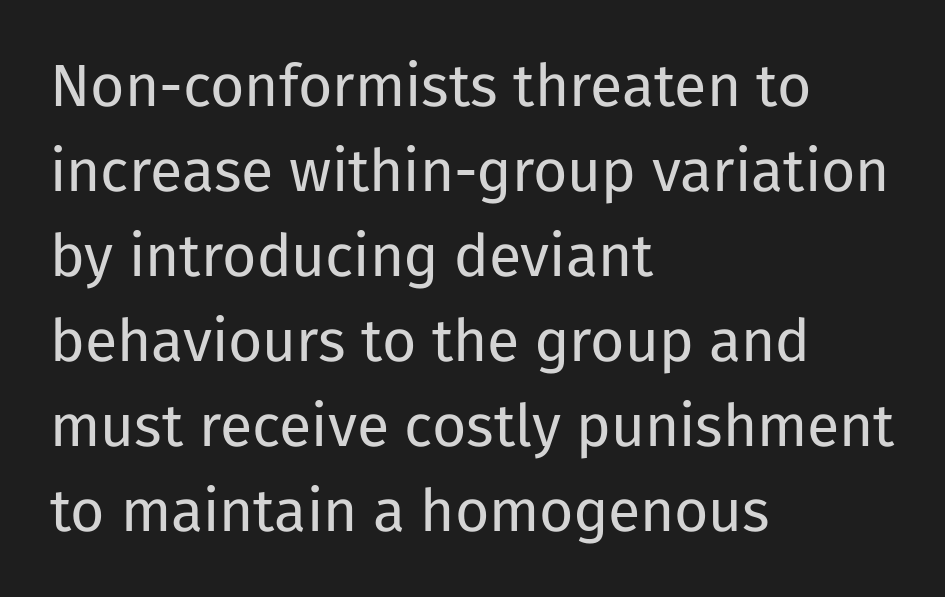
Q: Is the text bold? A: No.
Q: Is the text italic (slanted)? A: No, it is upright.
Q: Is the typeface a serif or a sans-serif typeface? A: Sans-serif.
Q: Is the text underlined? A: No.
Q: How is the paragraph aligned? A: Left-aligned.
Q: Is the spacing between letters normal or unusually wide? A: Normal.
Q: Is the spacing between lines tight, normal or loose? A: Normal.
Q: Width (condensed, normal, or wide)? A: Normal.
Q: Stroke contrast? A: Low.
Q: x-height? A: Medium.
Q: Monospaced? A: No.
